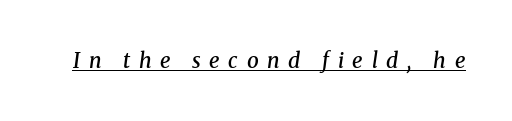
Like a heading marked for emphasis, these lines bear an underscore. The type is letterspaced generously, with wide tracking. Italic: yes, the glyphs are oblique. Does the weight exceed regular? Yes, but only to semibold.
